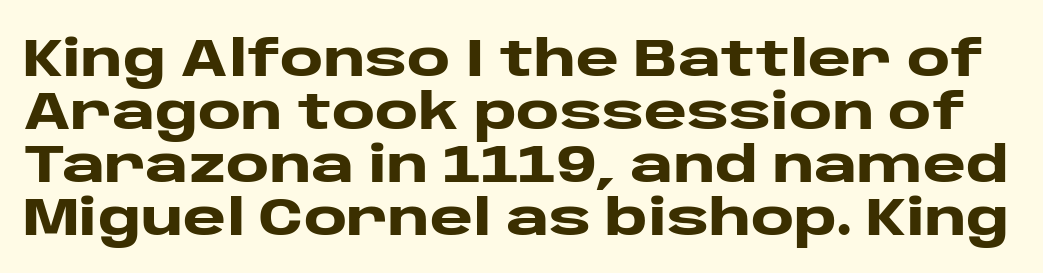
The image shows 52 px heavy, wide sans-serif type, upright; set tight line spacing (1.02x), normal letter spacing, not underlined; low stroke contrast and a large x-height.
